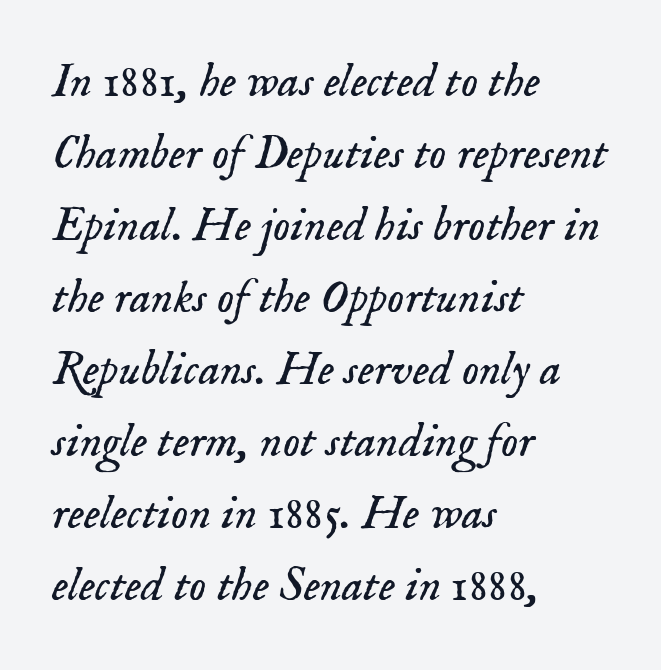
Each letter keeps its own natural width here, so spacing adapts to shape. Does the type have serifs? Yes, each stem ends in a small foot. No extra tracking has been applied to these lines. Looking at the ascenders, they clearly lean. This block has exactly the height ordinary leading produces. Anything drawn beneath the words? Only blank space.
